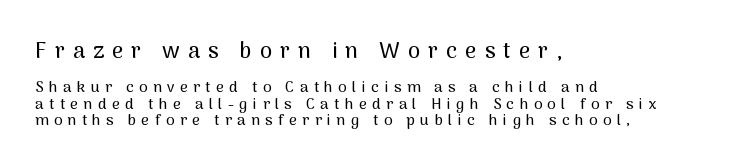
The axis of the letterforms is exactly vertical. Closely set lines give the paragraph a compact silhouette. The gaps between neighbouring characters are conspicuously large. Large over small — that's the arrangement of the two blocks here. One-word summary of the alignment: left.
